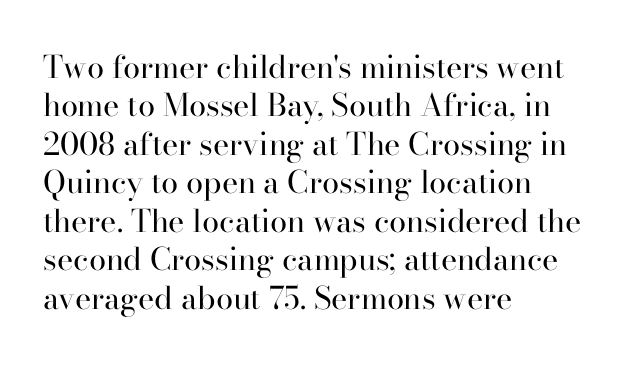
This sample uses plain, unmodified letter spacing. Heft: none added — not bold. The face used here is proportionally spaced, like ordinary book or web type. If you drew a ruler down the left edge, every line would touch it. Honestly, there is no underline to notice here at all. A typesetter would mark this as roman, not italic.
